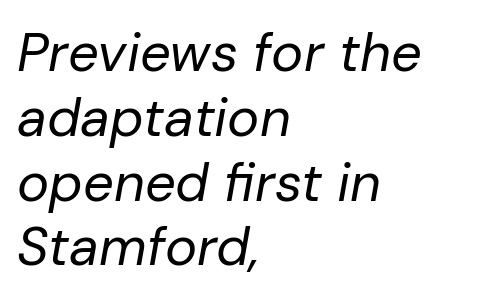
{"italic": "yes", "lean": "right", "slant_degrees": 10, "bold": "no", "weight": "regular", "width": "normal", "stroke_contrast": "low", "x_height": "medium", "monospaced": "no", "underline": "no", "align": "left", "line_spacing_ratio": 1.2, "letter_spacing": "normal", "letter_spacing_em": 0.0, "glyph_px": 54}
